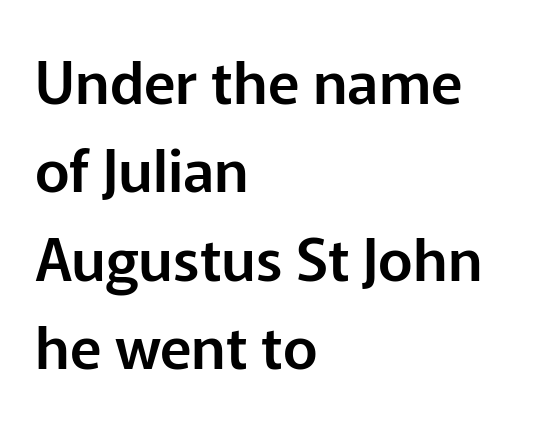
Only glyphs here, with clear space below each row. Character widths vary here, with narrow letters taking less room than wide ones. Teacher's note: observe the even left margin — that is flush-left alignment. The rows are spaced the way most documents space them. Style check: upright.
